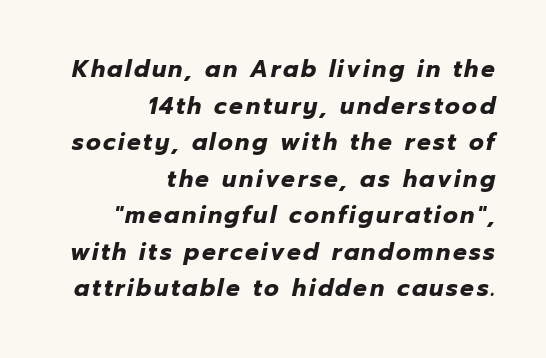
The line-height multiplier appears to be the usual default. Words float on clear page, feet unadorned. Slanted lettering throughout. A student would call this right alignment; a typographer would say flush right, rag left. The font is running at its bold setting.
